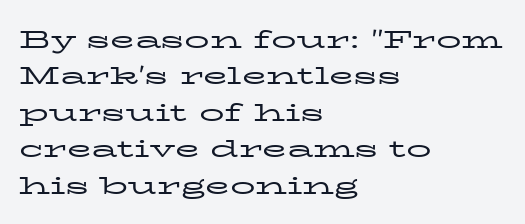
In terms of posture, this sample is upright. The passage shown has conventional tracking throughout. The zone under the glyphs is completely vacant. The lines are quadded left. These glyphs show unthickened strokes, regular width or finer. Rows of type keep a routine distance in the vertical direction.
